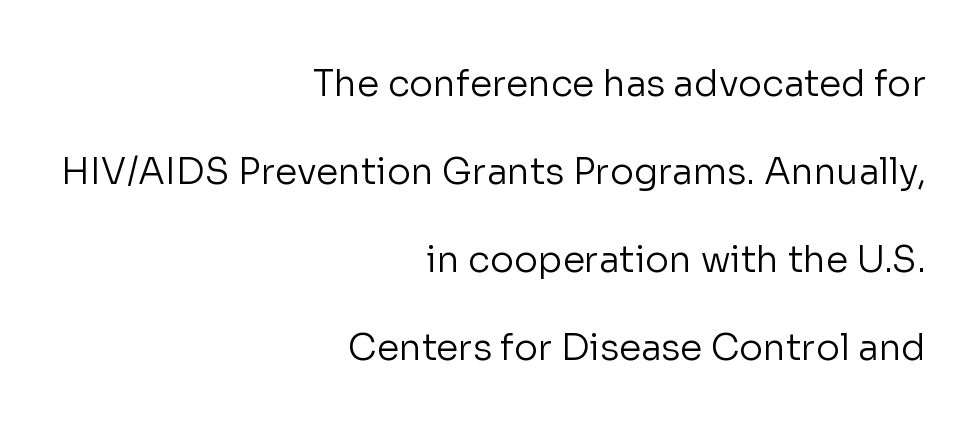
The image shows 36 px regular-weight sans-serif type, upright; set right-aligned, loose line spacing (2.44x), normal letter spacing, not underlined; low stroke contrast and a medium x-height.
